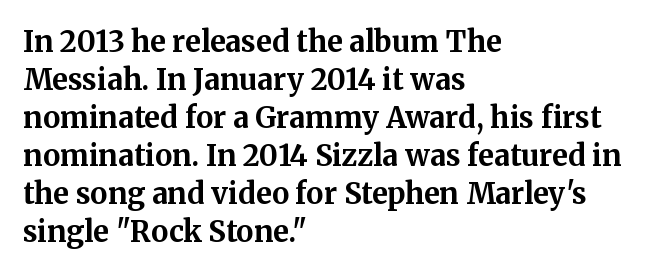
The image shows 29 px bold serif type, upright; set left-aligned, normal line spacing (1.31x), normal letter spacing, not underlined; medium stroke contrast and a medium x-height.
